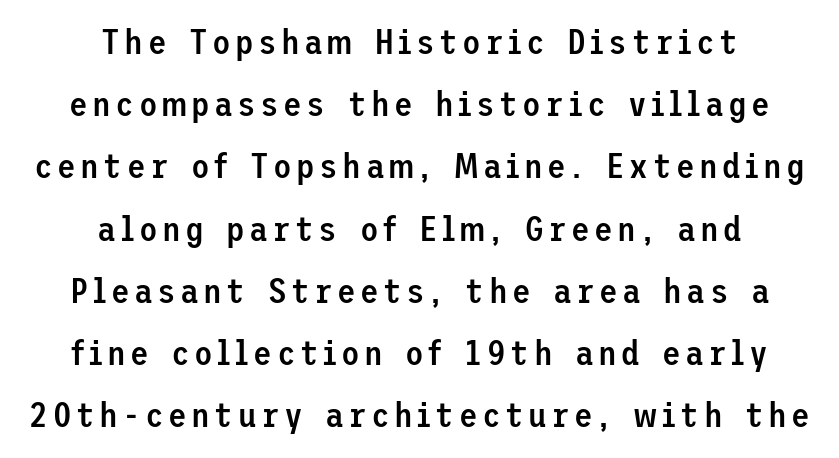
The image shows 34 px semibold sans-serif type, upright; set centered, line spacing 1.83x, not underlined; low stroke contrast and a medium x-height.
